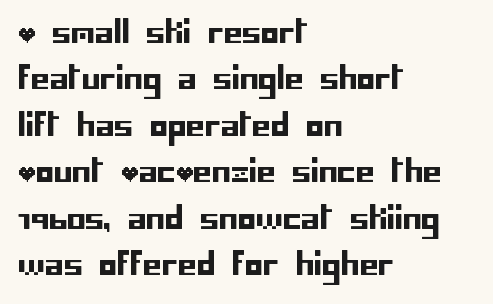
The image shows 30 px sans-serif type, upright; set left-aligned, normal line spacing (1.55x), normal letter spacing, not underlined; low stroke contrast and a large x-height.
